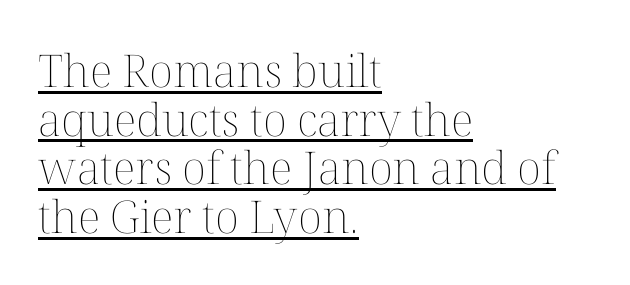
The image shows 45 px thin type, upright; set left-aligned, tight line spacing (1.08x), normal letter spacing, underlined; medium stroke contrast and a medium x-height.
